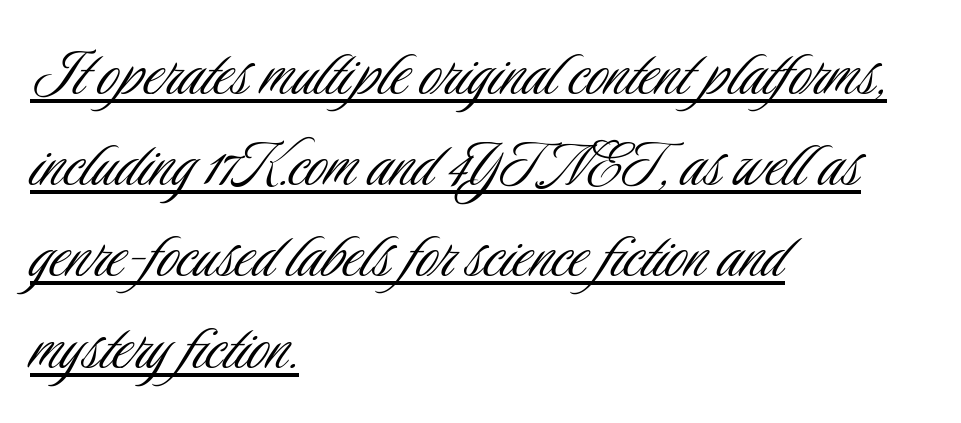
The image shows 73 px light, condensed sans-serif type; set left-aligned, normal line spacing (1.25x), normal letter spacing, underlined; low stroke contrast and a small x-height.
